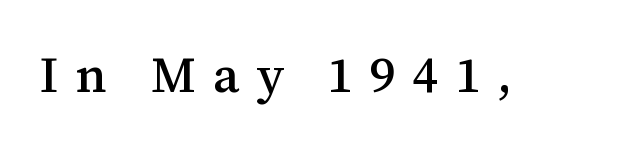
Q: Is the text italic (slanted)? A: No, it is upright.
Q: Is the typeface a serif or a sans-serif typeface? A: Serif.
Q: Is the text underlined? A: No.
Q: Is the spacing between letters normal or unusually wide? A: Unusually wide.
Q: Width (condensed, normal, or wide)? A: Normal.
Q: Stroke contrast? A: Medium.
Q: x-height? A: Medium.
Q: Monospaced? A: No.
